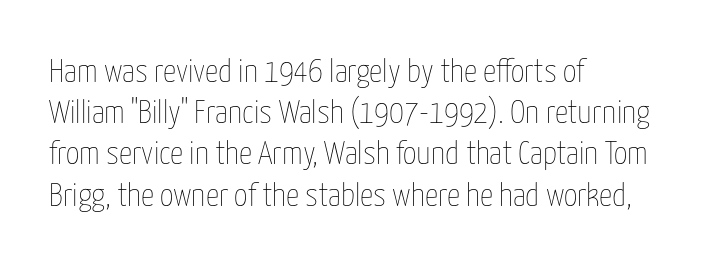
Each word holds together tightly as a unit, with standard inter-letter gaps. Is there much room between lines? A standard amount, neither cramped nor airy. Proportional: the letters do not fall into vertical columns. Unbolded letterforms with no extra heft. Italic? Not at all — the glyphs are vertical.
